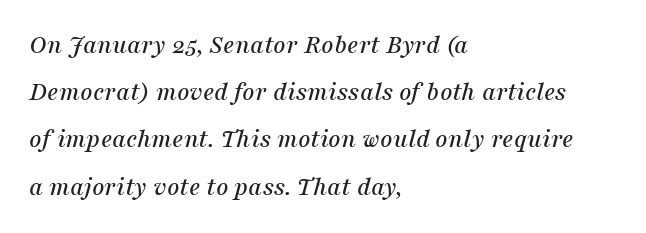
The image shows 27 px text type, italic (leaning right); set left-aligned, line spacing 1.75x, normal letter spacing, not underlined.
